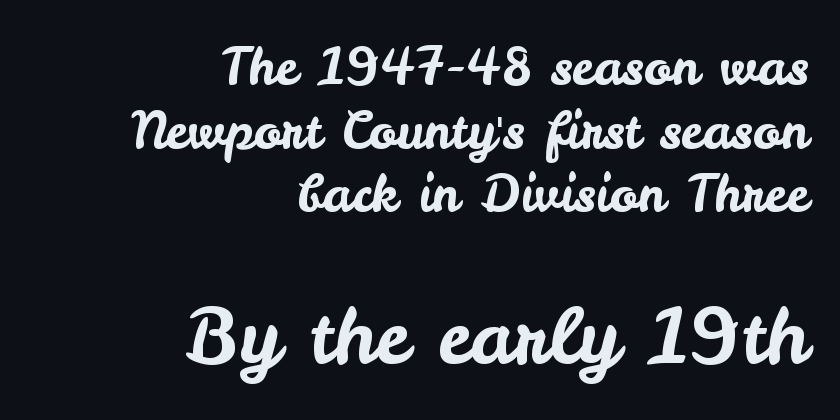
The foot of each line stays bare and open. Examine the stroke ends and you'll find no serifs. Here the glyphs are tracked normally, forming tight word shapes. Each letter keeps its own natural width here, so spacing adapts to shape. Casual observation: everything's shoved over to the right.
